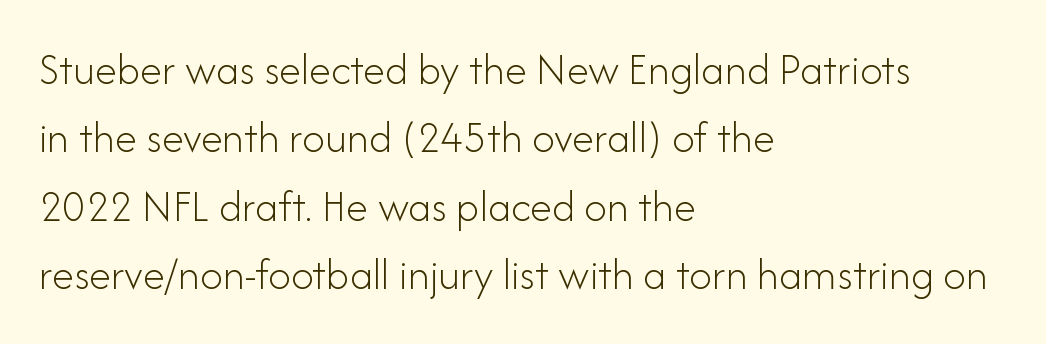
{"serif": "no", "italic": "no", "bold": "no", "weight": "light", "width": "normal", "stroke_contrast": "low", "x_height": "small", "monospaced": "no", "underline": "no", "align": "left", "line_spacing": "normal", "line_spacing_ratio": 1.52, "letter_spacing": "normal", "letter_spacing_em": 0.0, "glyph_px": 45}
